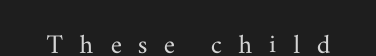
{"serif": "yes", "italic": "no", "width": "wide", "stroke_contrast": "medium", "x_height": "small", "monospaced": "no", "underline": "no", "letter_spacing": "wide", "letter_spacing_em": 0.5, "glyph_px": 33}
